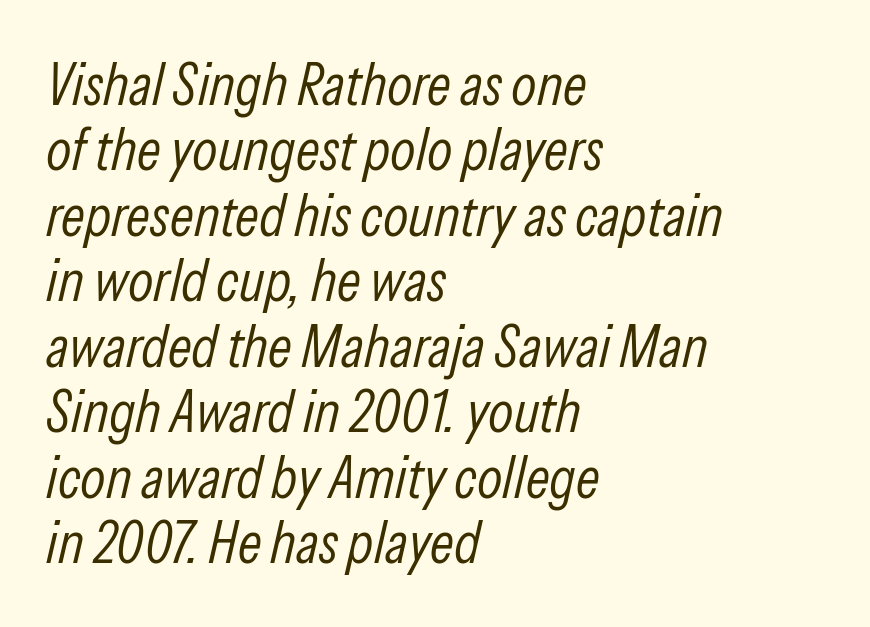
The image shows 59 px light, condensed type, italic (leaning right); set left-aligned, tight line spacing (1.11x), normal letter spacing, not underlined; low stroke contrast and a medium x-height.
